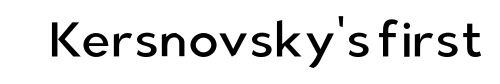
{"serif": "no", "italic": "no", "bold": "no", "weight": "regular", "width": "normal", "stroke_contrast": "low", "x_height": "medium", "monospaced": "no", "underline": "no", "letter_spacing": "normal", "letter_spacing_em": 0.0, "glyph_px": 50}
